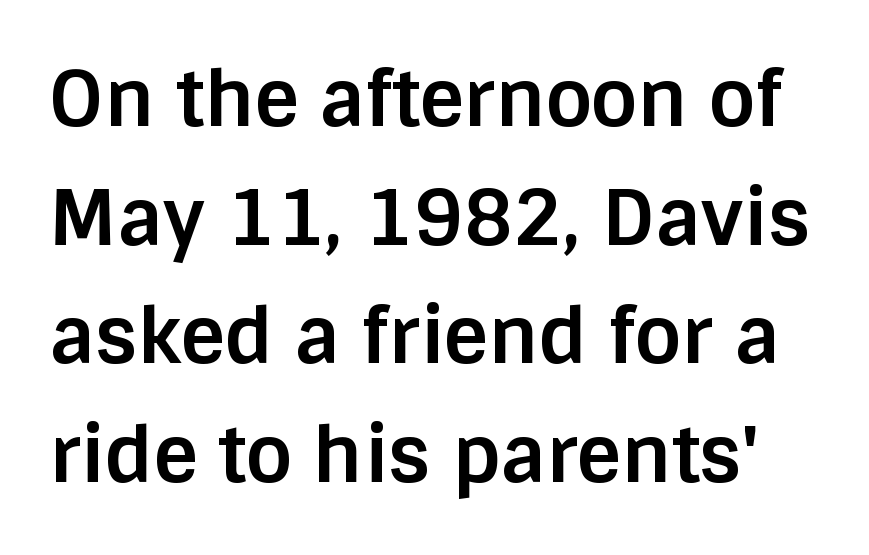
The image shows 77 px bold sans-serif type, upright; set normal line spacing (1.54x), normal letter spacing, not underlined; low stroke contrast and a large x-height.
